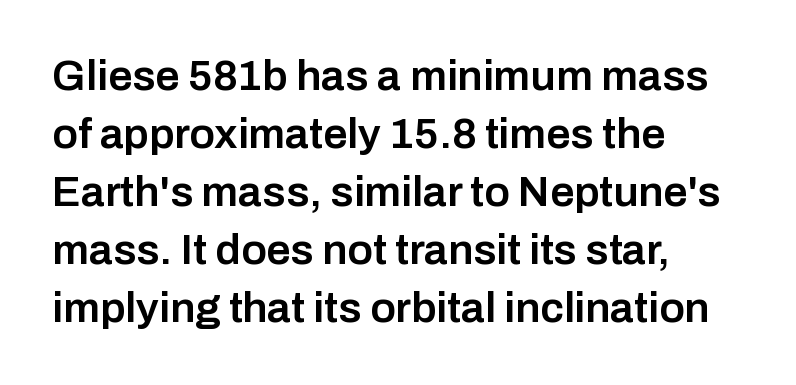
Vertically, the passage feels balanced, rows spaced as you'd expect. What weight is shown? A semibold, between regular and bold. Style check: upright. Every row of glyphs begins at an identical x-position on the left. Think of a printed novel: that variable character pitch is what you see here. There is no visible air inserted between adjacent glyphs.
